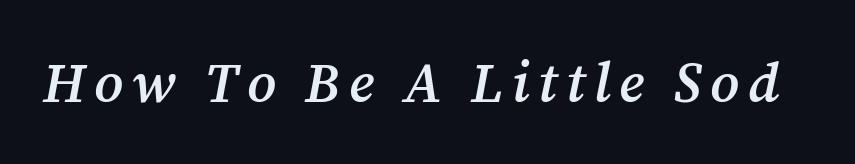
Q: Is the text bold? A: Semi-bold.
Q: Is the text italic (slanted)? A: Yes, it leans right by about 12 degrees.
Q: Is the typeface a serif or a sans-serif typeface? A: Serif.
Q: Is the text underlined? A: No.
Q: Width (condensed, normal, or wide)? A: Normal.
Q: Stroke contrast? A: Medium.
Q: x-height? A: Medium.
Q: Monospaced? A: No.
